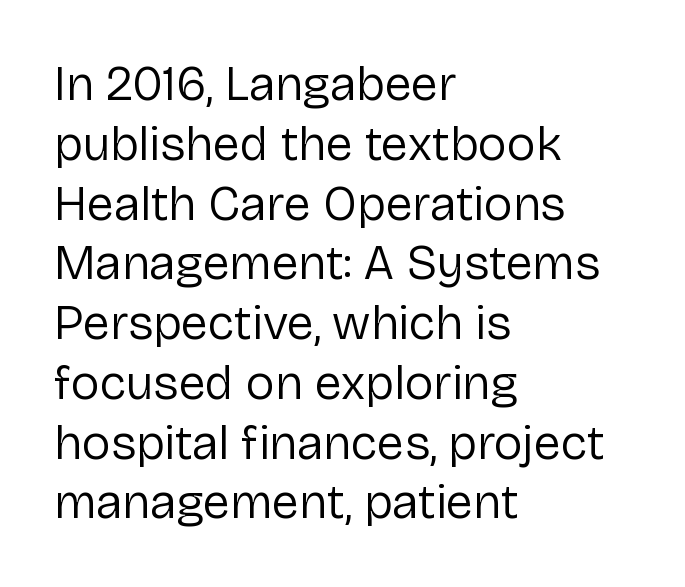
The image shows 49 px regular-weight sans-serif type, upright; set left-aligned, line spacing 1.22x, normal letter spacing, not underlined; low stroke contrast and a medium x-height.
